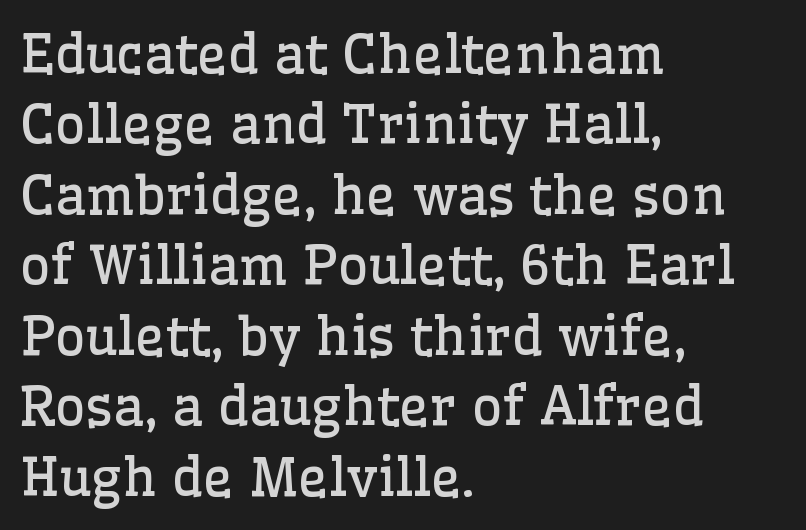
Q: Is the text bold? A: No.
Q: Is the text italic (slanted)? A: No, it is upright.
Q: Is the typeface a serif or a sans-serif typeface? A: Serif.
Q: Is the text underlined? A: No.
Q: How is the paragraph aligned? A: Left-aligned.
Q: Is the spacing between letters normal or unusually wide? A: Normal.
Q: Is the spacing between lines tight, normal or loose? A: Normal.
Q: Width (condensed, normal, or wide)? A: Normal.
Q: Stroke contrast? A: Low.
Q: x-height? A: Medium.
Q: Monospaced? A: No.
